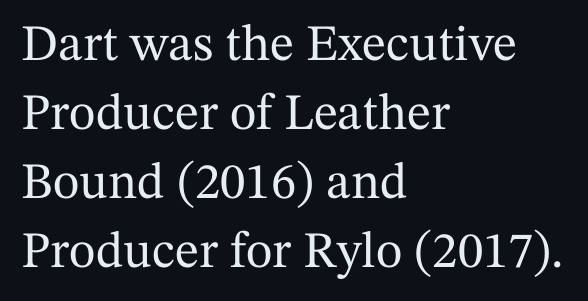
Standard letterfit; no display-style spreading of the glyphs. The paragraph has a hard left edge and a soft right edge. How would I describe the line gaps? Plain and ordinary. Think of a printed novel: that variable character pitch is what you see here. What kind of face is this? One with serifs. Notice how the stems are strictly vertical — no italics here.
